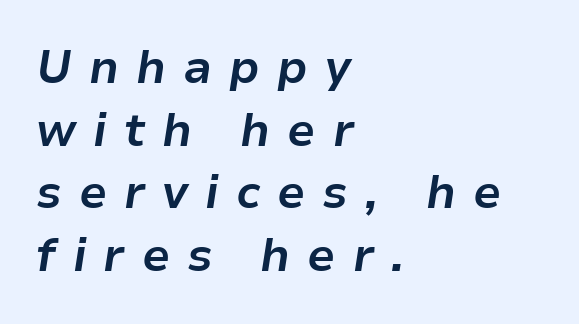
{"italic": "yes", "lean": "right", "slant_degrees": 9, "bold": "yes", "weight": "bold", "width": "normal", "stroke_contrast": "low", "x_height": "medium", "monospaced": "no", "underline": "no", "align": "left", "line_spacing": "normal", "line_spacing_ratio": 1.36, "letter_spacing": "wide", "letter_spacing_em": 0.37, "glyph_px": 46}
